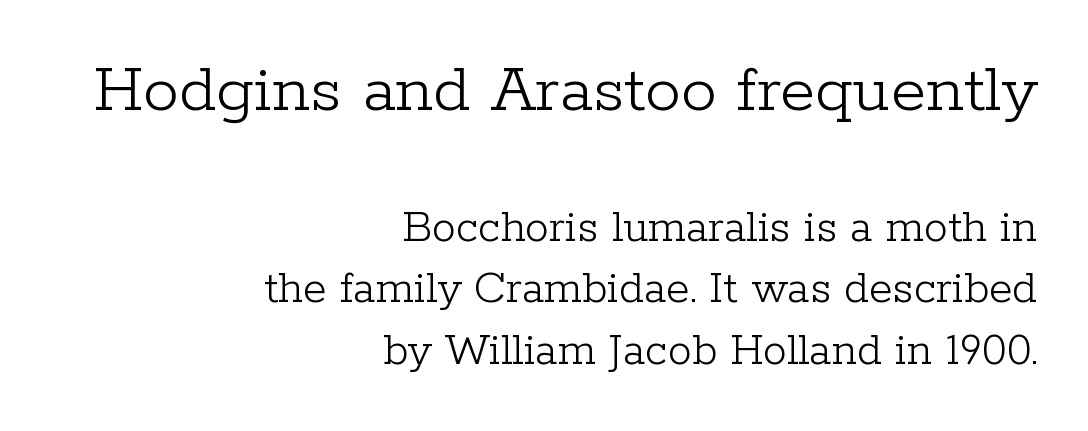
The image shows 72 px light serif type, upright; set right-aligned, normal line spacing (1.28x), normal letter spacing, not underlined; the first (top) block is 1.5x larger; low stroke contrast and a medium x-height.
